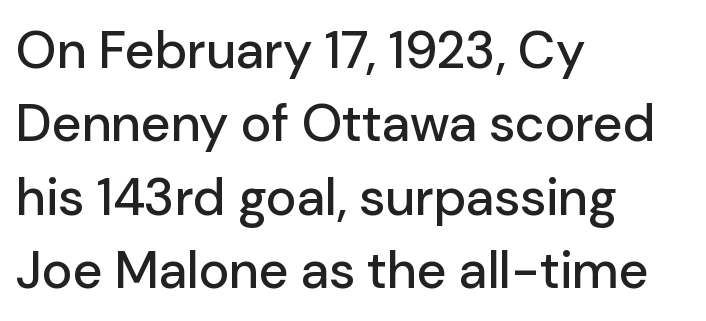
The image shows 52 px sans-serif type, upright; set left-aligned, normal line spacing (1.41x), normal letter spacing, not underlined; low stroke contrast and a medium x-height.
